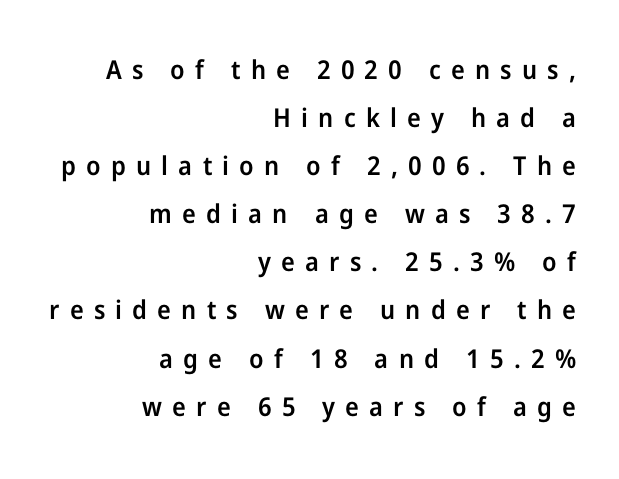
Q: Is the text bold? A: Semi-bold.
Q: Is the text italic (slanted)? A: No, it is upright.
Q: Is the text underlined? A: No.
Q: How is the paragraph aligned? A: Right-aligned.
Q: Is the spacing between letters normal or unusually wide? A: Unusually wide.
